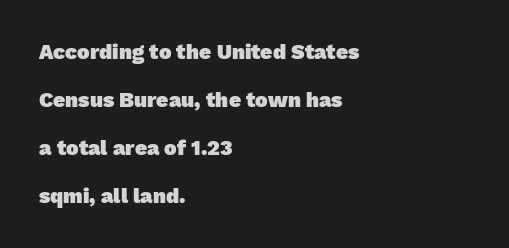
Emphasis by weight is at full strength: bold. These lines stand farther apart than default settings would place them. The tracking reads as untouched default to a designer's eye. The setting favours the left margin, as ordinary paragraphs usually do.
